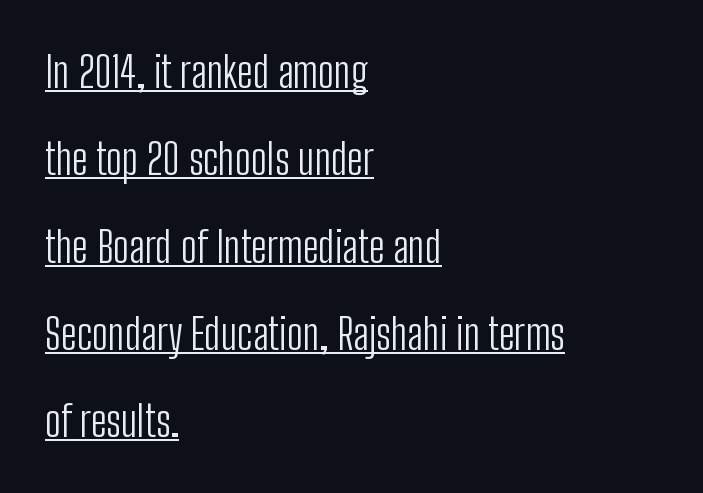
The image shows 43 px light, condensed sans-serif type, upright; set left-aligned, loose line spacing (2.03x), normal letter spacing, underlined; low stroke contrast and a medium x-height.
